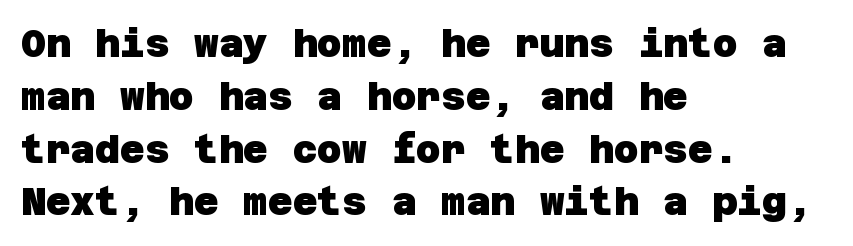
{"serif": "no", "bold": "yes", "weight": "heavy", "width": "normal", "stroke_contrast": "low", "x_height": "large", "underline": "no", "align": "left", "line_spacing": "normal", "line_spacing_ratio": 1.39, "letter_spacing": "normal", "letter_spacing_em": 0.0, "glyph_px": 38}
